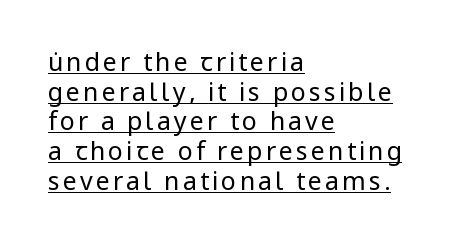
{"italic": "no", "bold": "no", "underline": "yes", "align": "left", "line_spacing_ratio": 1.19, "glyph_px": 25}
